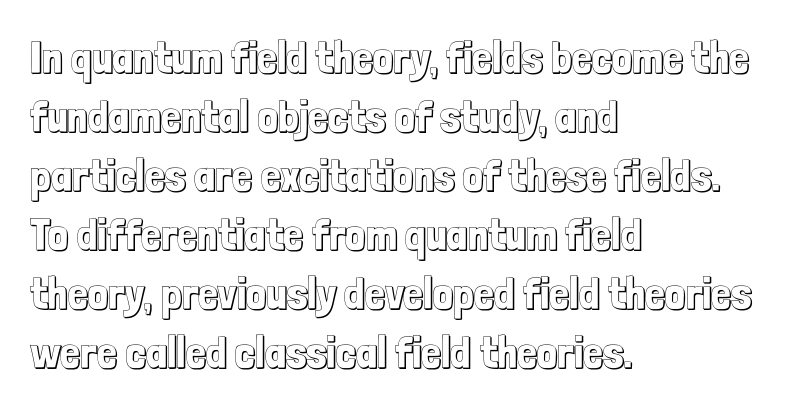
{"italic": "no", "width": "condensed", "x_height": "medium", "monospaced": "no", "underline": "no", "align": "left", "line_spacing": "normal", "line_spacing_ratio": 1.31, "letter_spacing": "normal", "letter_spacing_em": 0.0, "glyph_px": 45}
